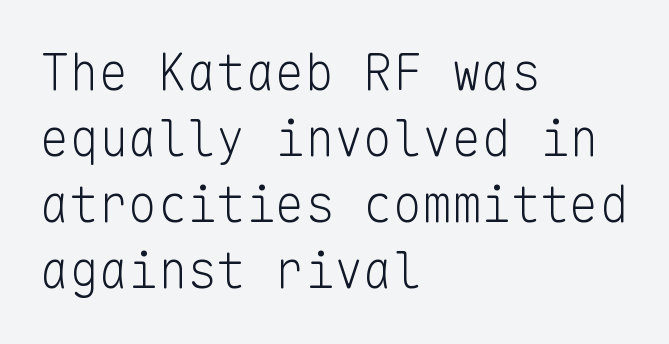
The image shows 49 px light sans-serif type, upright, monospaced; set left-aligned, normal line spacing (1.35x), normal letter spacing, not underlined; low stroke contrast and a medium x-height.
